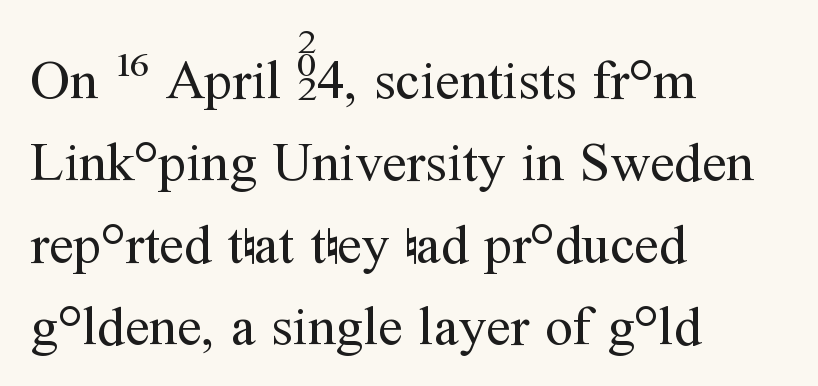
Quick note: underline off. A classic flush-left, rag-right setting is used for this passage. Upright lettering throughout. The rendering uses a moderate line-height, typical for paragraphs.
